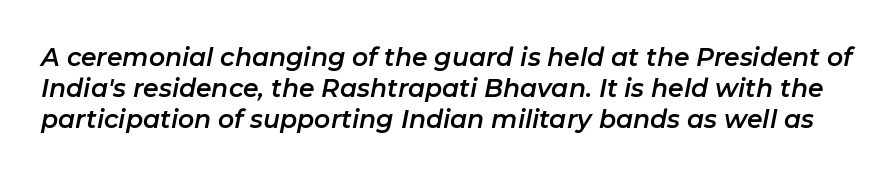
Q: Is the text italic (slanted)? A: Yes, it leans right by about 11 degrees.
Q: Is the text underlined? A: No.
Q: Is the spacing between letters normal or unusually wide? A: Normal.
Q: Is the spacing between lines tight, normal or loose? A: Normal.
